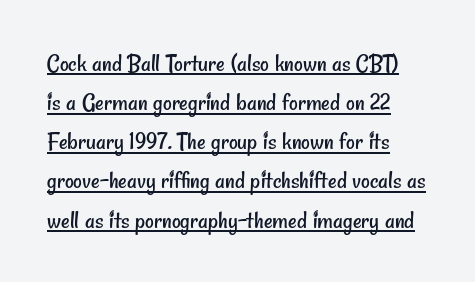
Normally led — the rows are evenly, conventionally spaced. Inter-character spacing is left at the font's built-in metrics. A typographer would call this underscored text. Nothing heavy about these letters — not bold at all. Horizontally, the lines are justified to the leading edge only.
